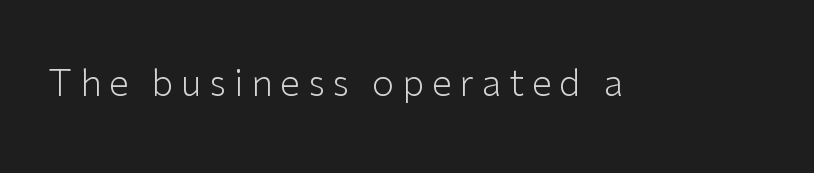
The image shows 36 px light sans-serif type, upright; set unusually wide letter spacing (+0.22 em), not underlined; low stroke contrast and a medium x-height.
